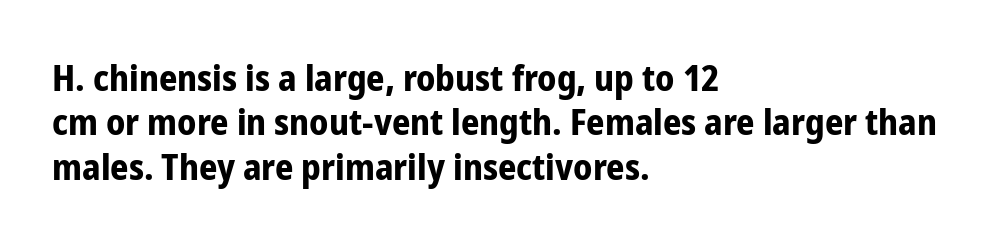
Weight: bold. The baseline area is clear. The typeface chosen for these lines omits serifs. This sample uses plain, unmodified letter spacing. A student would call this left alignment; a typographer would say flush left, rag right. In terms of posture, this sample is upright.
